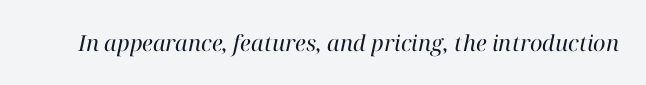
The image shows 22 px text type, italic (leaning right); set normal letter spacing, not underlined.
